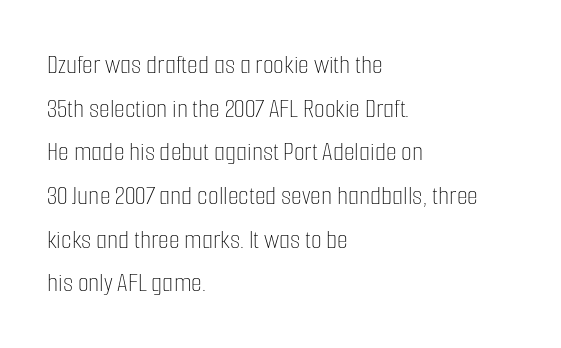
The image shows 28 px thin, condensed type, upright; set left-aligned, normal line spacing (1.56x), normal letter spacing, not underlined; low stroke contrast and a medium x-height.
